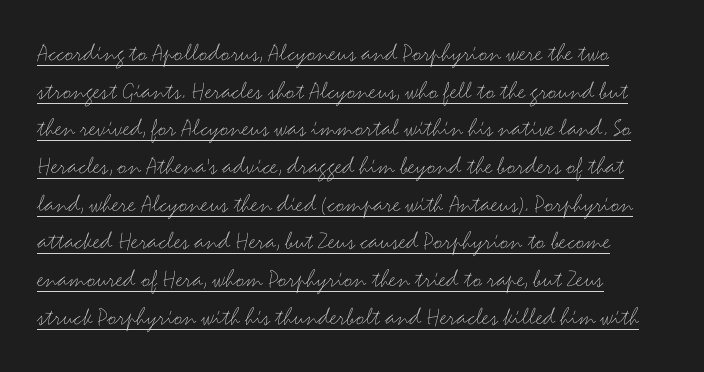
Q: Is the text bold? A: No.
Q: Is the text italic (slanted)? A: Yes.
Q: Is the text underlined? A: Yes.
Q: How is the paragraph aligned? A: Left-aligned.
Q: Is the spacing between letters normal or unusually wide? A: Normal.
Q: Is the spacing between lines tight, normal or loose? A: Normal.
